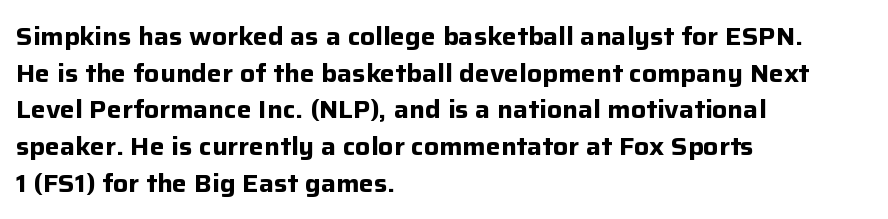
The image shows 25 px bold type, upright; set left-aligned, normal line spacing (1.47x), normal letter spacing, not underlined.
